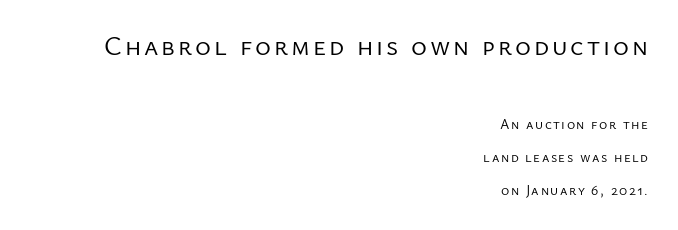
The strokes are not fattened; the text isn't bold. The letters stand straight up with perfectly vertical stems. Typeset ragged left — the right edge is the straight one. The more generous point size was reserved for the upper chunk. The block of text is sparse from top to bottom, with ample space between rows.
